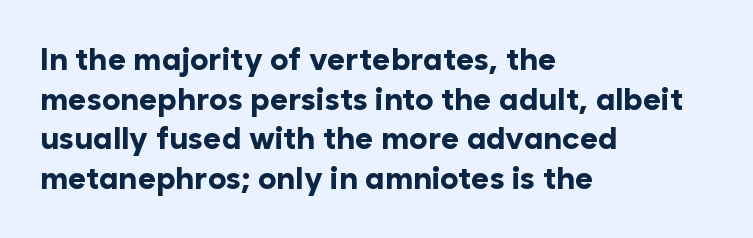
Typographically, this falls in the sans-serif category. Regular leading. Each letter keeps its own natural width here, so spacing adapts to shape. Descenders hang freely into open space. Summary of weight: heavy, a full bold. Quick note: not italic, upright.
